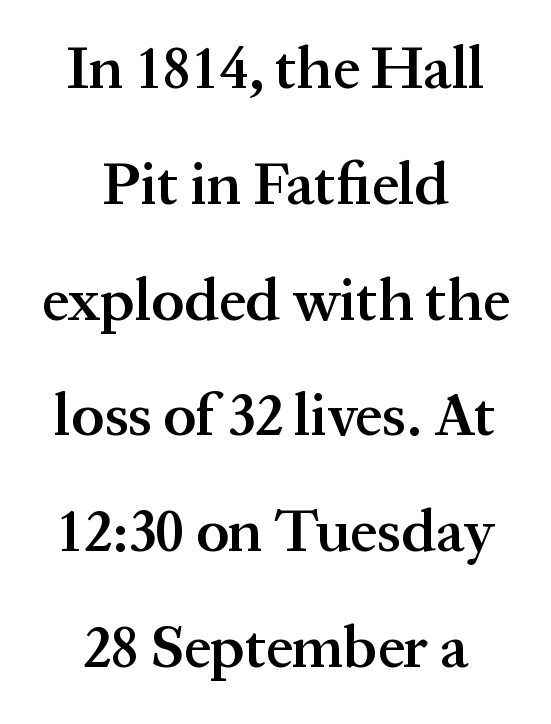
{"serif": "yes", "italic": "no", "bold": "semi", "weight": "semibold", "width": "normal", "stroke_contrast": "medium", "x_height": "medium", "monospaced": "no", "underline": "no", "align": "center", "line_spacing": "loose", "line_spacing_ratio": 1.93, "letter_spacing": "normal", "letter_spacing_em": 0.0, "glyph_px": 60}
